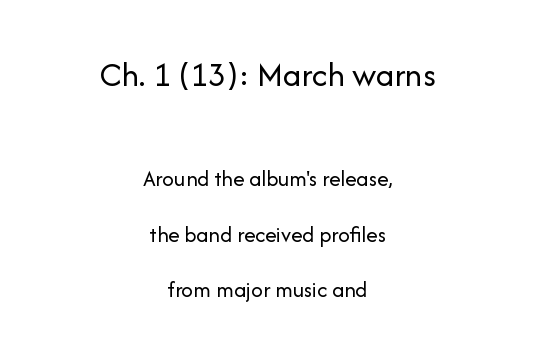
The image shows 35 px regular-weight sans-serif type, upright; set centered, loose line spacing (2.41x), normal letter spacing, not underlined; the first (top) block is 1.52x larger; low stroke contrast and a medium x-height.
